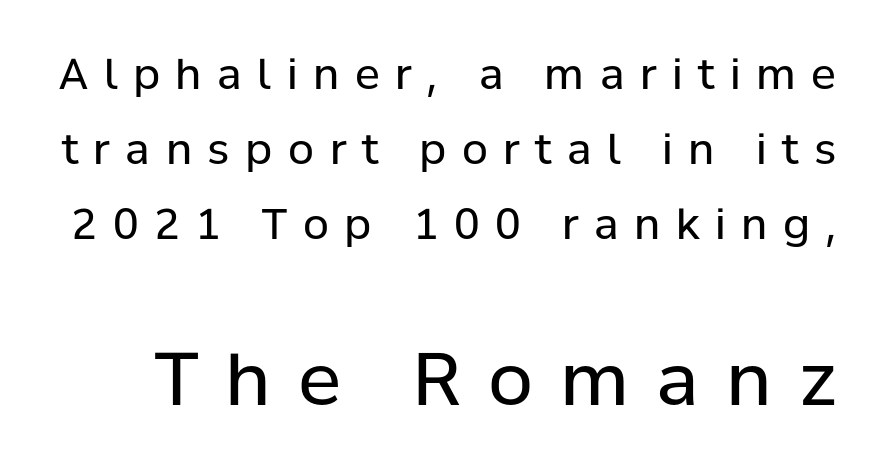
{"serif": "no", "italic": "no", "bold": "no", "weight": "regular", "width": "normal", "stroke_contrast": "low", "x_height": "medium", "monospaced": "no", "underline": "no", "line_spacing_ratio": 1.79, "letter_spacing": "wide", "letter_spacing_em": 0.37, "larger_block": "second", "size_ratio": 1.74, "glyph_px": 73}
